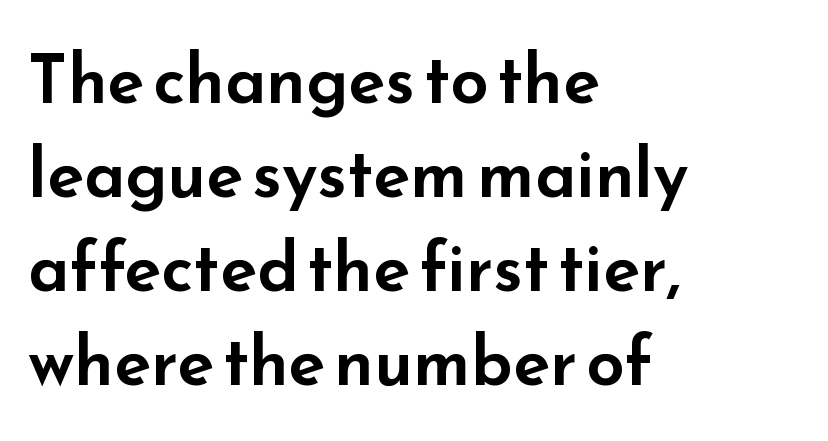
{"serif": "no", "italic": "no", "width": "wide", "stroke_contrast": "low", "x_height": "small", "monospaced": "no", "underline": "no", "align": "left", "line_spacing": "normal", "line_spacing_ratio": 1.38, "letter_spacing": "normal", "letter_spacing_em": 0.0, "glyph_px": 68}
